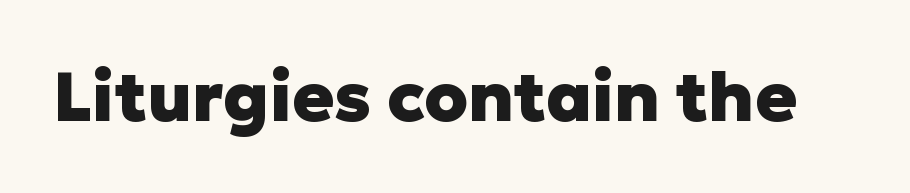
Q: Is the text bold? A: Yes.
Q: Is the text italic (slanted)? A: No, it is upright.
Q: Is the typeface a serif or a sans-serif typeface? A: Sans-serif.
Q: Is the text underlined? A: No.
Q: Is the spacing between letters normal or unusually wide? A: Normal.
Q: Width (condensed, normal, or wide)? A: Normal.
Q: Stroke contrast? A: Low.
Q: x-height? A: Medium.
Q: Monospaced? A: No.
